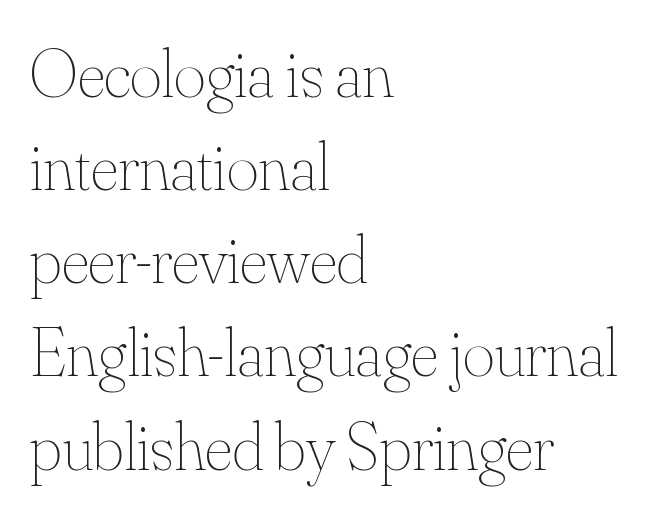
Italic: no, the glyphs are upright roman. The gap between lines stays unmarked. The letters sit at their default tracking, neither squeezed nor spread. The setting favours the left margin, as ordinary paragraphs usually do.
